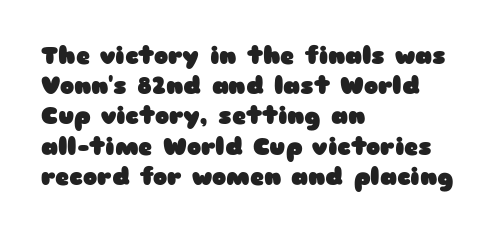
{"italic": "no", "bold": "yes", "underline": "no", "align": "left", "line_spacing": "normal", "line_spacing_ratio": 1.26, "letter_spacing": "normal", "letter_spacing_em": 0.0, "glyph_px": 24}
